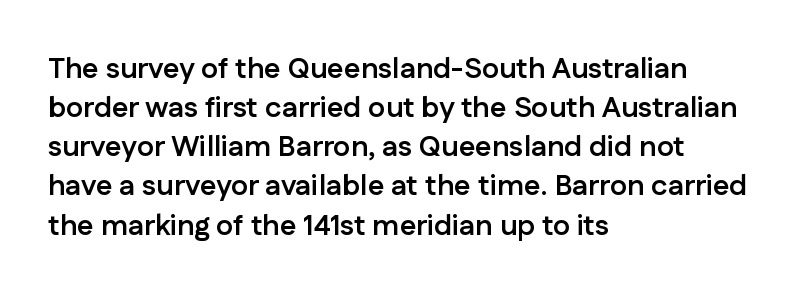
The image shows 29 px semibold sans-serif type, upright; set left-aligned, normal line spacing (1.35x), normal letter spacing, not underlined; low stroke contrast and a medium x-height.
